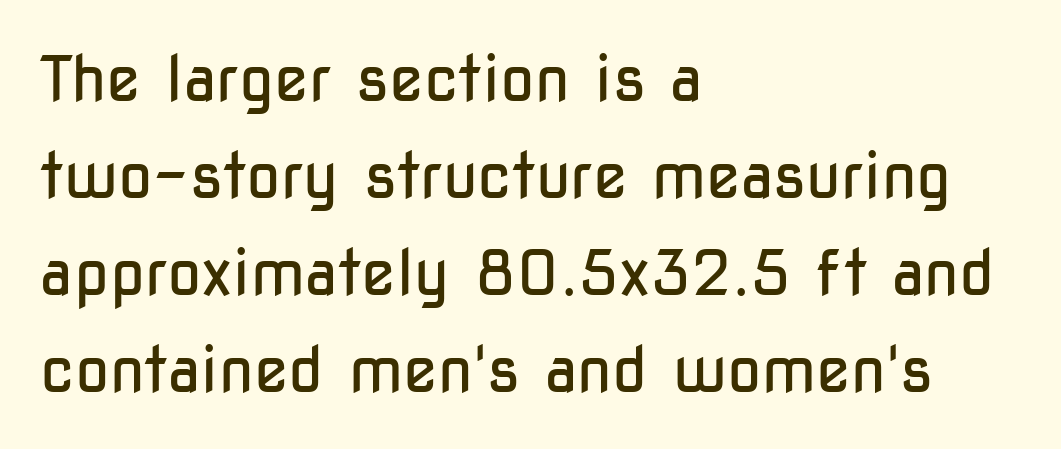
The image shows 63 px regular-weight, condensed sans-serif type, upright; set left-aligned, normal line spacing (1.54x), normal letter spacing, not underlined; low stroke contrast and a medium x-height.
